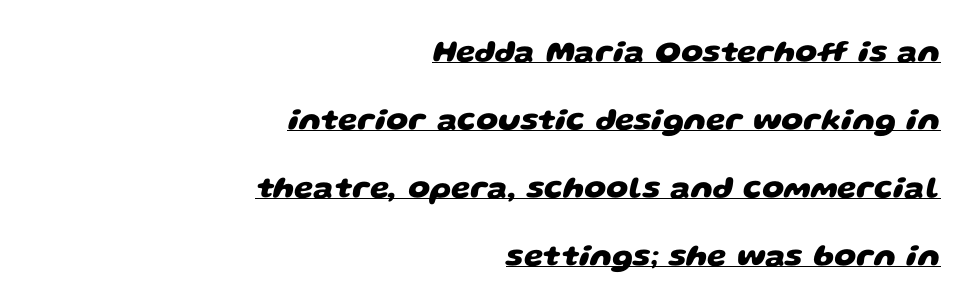
Stroke thickness is high; the sample reads as a true bold. Are there feet on the stems? There aren't — it's a sans. The passage shown is typed in a proportional face where columns would drift. The rendered words wear a rule along their underside. If you drew a ruler down the right edge, every line would touch it. These lines stand farther apart than default settings would place them.
